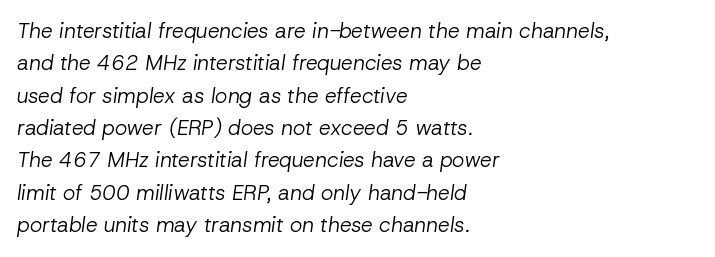
Q: Is the text bold? A: No.
Q: Is the text italic (slanted)? A: Yes, it leans right by about 8 degrees.
Q: Is the text underlined? A: No.
Q: How is the paragraph aligned? A: Left-aligned.
Q: Is the spacing between letters normal or unusually wide? A: Normal.
Q: Is the spacing between lines tight, normal or loose? A: Normal.
